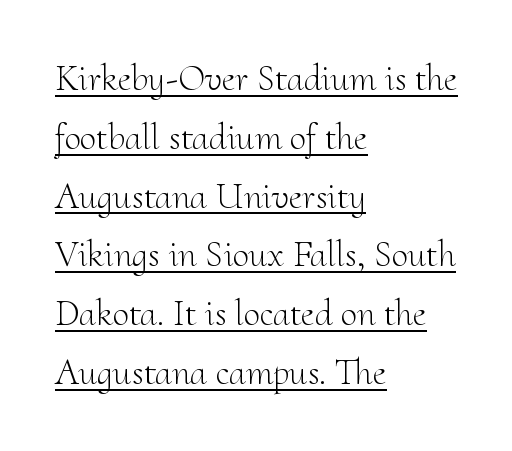
{"serif": "yes", "italic": "no", "bold": "no", "weight": "light", "width": "normal", "stroke_contrast": "medium", "x_height": "small", "monospaced": "no", "underline": "yes", "align": "left", "line_spacing": "normal", "line_spacing_ratio": 1.59, "letter_spacing": "normal", "letter_spacing_em": 0.0, "glyph_px": 37}
